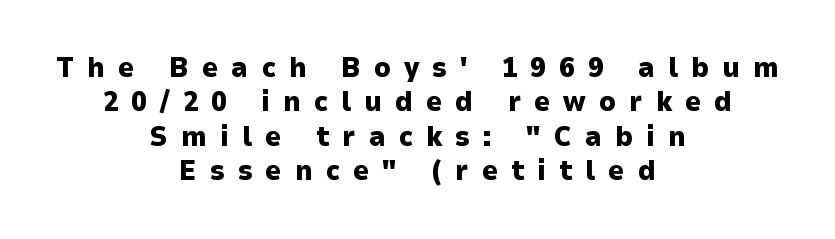
Q: Is the text bold? A: Yes.
Q: Is the text italic (slanted)? A: No, it is upright.
Q: Is the typeface a serif or a sans-serif typeface? A: Sans-serif.
Q: Is the text underlined? A: No.
Q: How is the paragraph aligned? A: Centered.
Q: Is the spacing between letters normal or unusually wide? A: Unusually wide.
Q: Width (condensed, normal, or wide)? A: Normal.
Q: Stroke contrast? A: Low.
Q: x-height? A: Medium.
Q: Monospaced? A: No.
